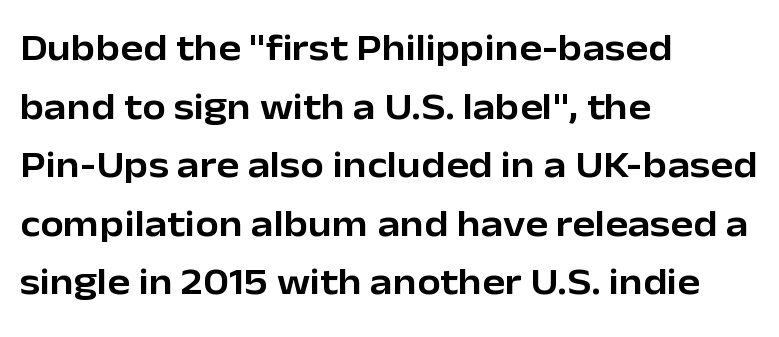
{"serif": "no", "italic": "no", "width": "normal", "stroke_contrast": "low", "x_height": "medium", "monospaced": "no", "underline": "no", "align": "left", "line_spacing": "normal", "line_spacing_ratio": 1.54, "letter_spacing": "normal", "letter_spacing_em": 0.0, "glyph_px": 38}
